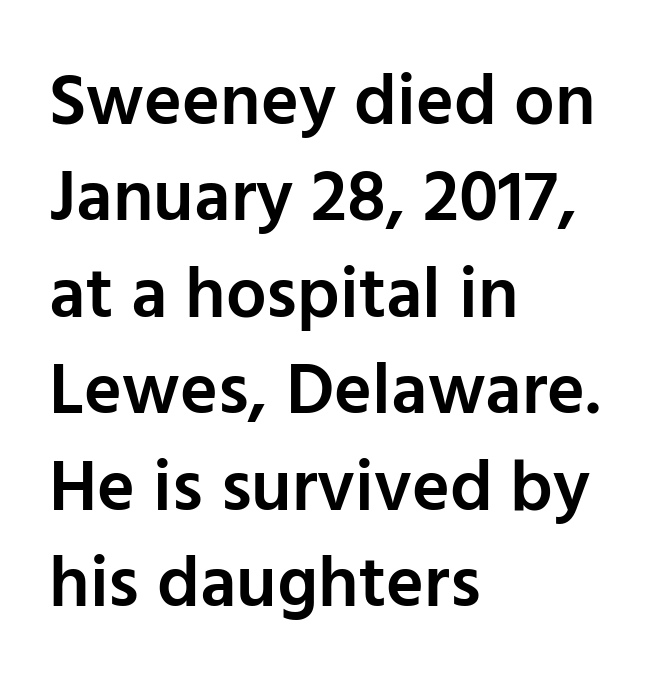
To sum up the face: it is a sans, with no serifs. Note the varied advance widths — an 'i' is clearly narrower than an 'm'. There is no visible air inserted between adjacent glyphs. Leading: standard. Weight check: semibold — heavier than regular, not quite bold. Descender tails drop into unmarked territory.
